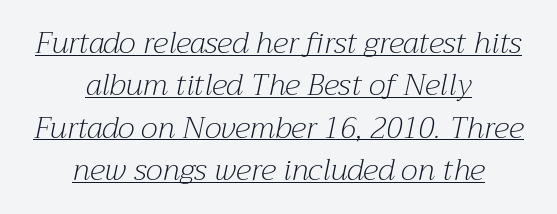
The image shows 30 px light serif type, italic (leaning right); set centered, normal line spacing (1.41x), normal letter spacing, underlined; medium stroke contrast and a medium x-height.
